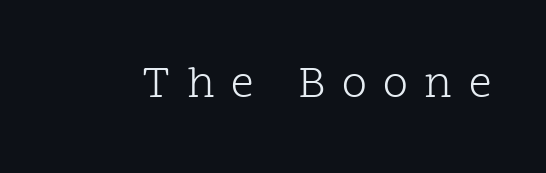
The space beneath each line is pristine and unruled. You can tell it's not italic because the verticals are truly vertical. Someone cranked the tracking dial way up on this one. The letters carry serifs — small finishing strokes at the ends of their stems.
